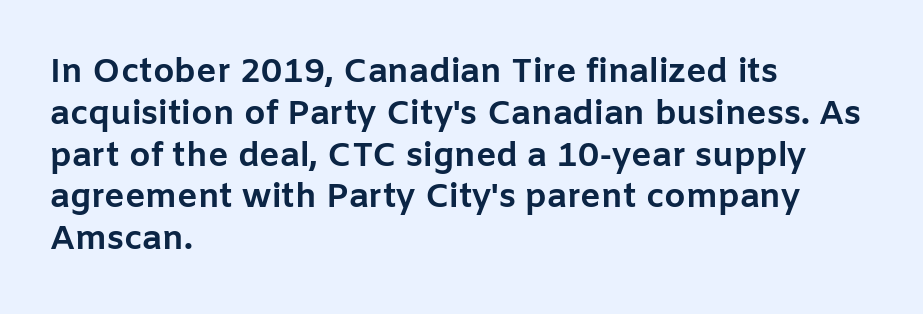
Q: Is the text bold? A: Yes.
Q: Is the text italic (slanted)? A: No, it is upright.
Q: Is the typeface a serif or a sans-serif typeface? A: Sans-serif.
Q: Is the text underlined? A: No.
Q: How is the paragraph aligned? A: Left-aligned.
Q: Is the spacing between letters normal or unusually wide? A: Normal.
Q: Width (condensed, normal, or wide)? A: Normal.
Q: Stroke contrast? A: Low.
Q: x-height? A: Medium.
Q: Monospaced? A: No.
